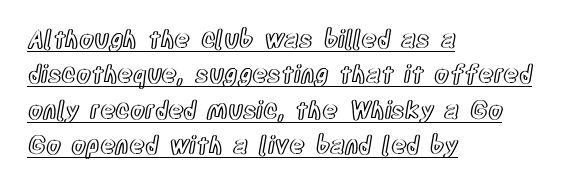
Q: Is the text italic (slanted)? A: Yes.
Q: Is the text underlined? A: Yes.
Q: How is the paragraph aligned? A: Left-aligned.
Q: Is the spacing between letters normal or unusually wide? A: Normal.
Q: Is the spacing between lines tight, normal or loose? A: Normal.
